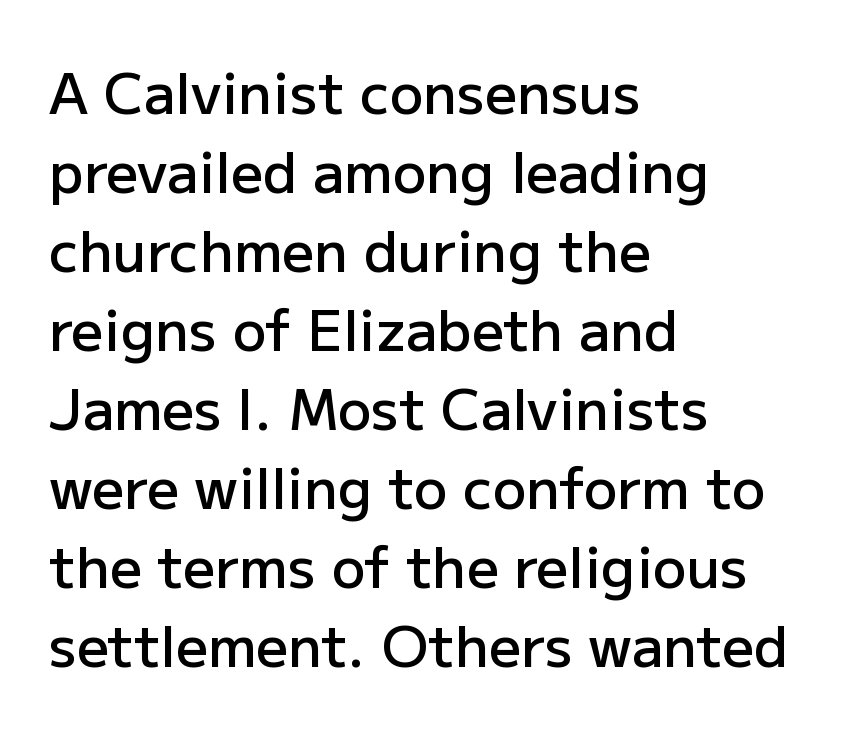
Q: Is the text bold? A: Semi-bold.
Q: Is the text italic (slanted)? A: No, it is upright.
Q: Is the typeface a serif or a sans-serif typeface? A: Sans-serif.
Q: Is the text underlined? A: No.
Q: How is the paragraph aligned? A: Left-aligned.
Q: Is the spacing between letters normal or unusually wide? A: Normal.
Q: Is the spacing between lines tight, normal or loose? A: Normal.
Q: Width (condensed, normal, or wide)? A: Normal.
Q: Stroke contrast? A: Low.
Q: x-height? A: Medium.
Q: Monospaced? A: No.
